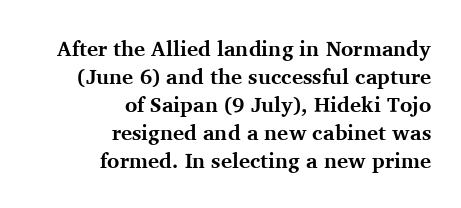
Q: Is the text bold? A: Yes.
Q: Is the text italic (slanted)? A: No, it is upright.
Q: Is the text underlined? A: No.
Q: How is the paragraph aligned? A: Right-aligned.
Q: Is the spacing between letters normal or unusually wide? A: Normal.
Q: Is the spacing between lines tight, normal or loose? A: Normal.
